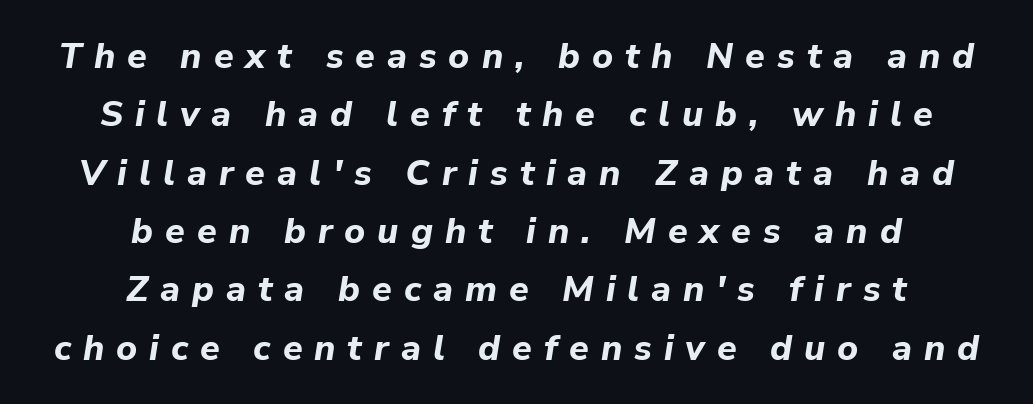
{"italic": "yes", "lean": "right", "slant_degrees": 9, "bold": "yes", "weight": "bold", "width": "normal", "stroke_contrast": "low", "x_height": "medium", "monospaced": "no", "underline": "no", "align": "center", "line_spacing": "normal", "line_spacing_ratio": 1.62, "letter_spacing": "wide", "letter_spacing_em": 0.33, "glyph_px": 36}
